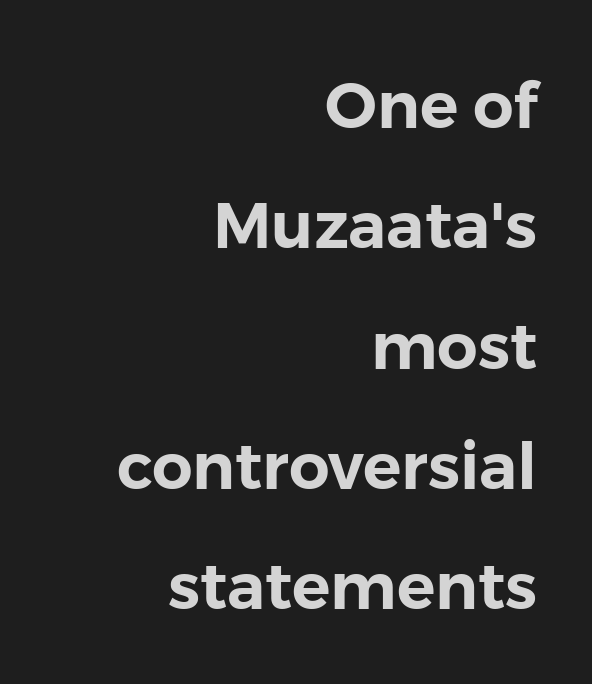
Q: Is the text italic (slanted)? A: No, it is upright.
Q: Is the typeface a serif or a sans-serif typeface? A: Sans-serif.
Q: Is the text underlined? A: No.
Q: How is the paragraph aligned? A: Right-aligned.
Q: Is the spacing between letters normal or unusually wide? A: Normal.
Q: Width (condensed, normal, or wide)? A: Normal.
Q: Stroke contrast? A: Low.
Q: x-height? A: Medium.
Q: Monospaced? A: No.
